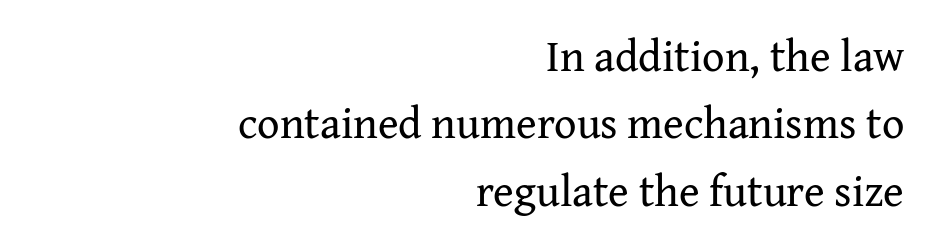
The image shows 44 px regular-weight serif type, upright; set right-aligned, normal line spacing (1.53x), normal letter spacing, not underlined; medium stroke contrast and a medium x-height.
